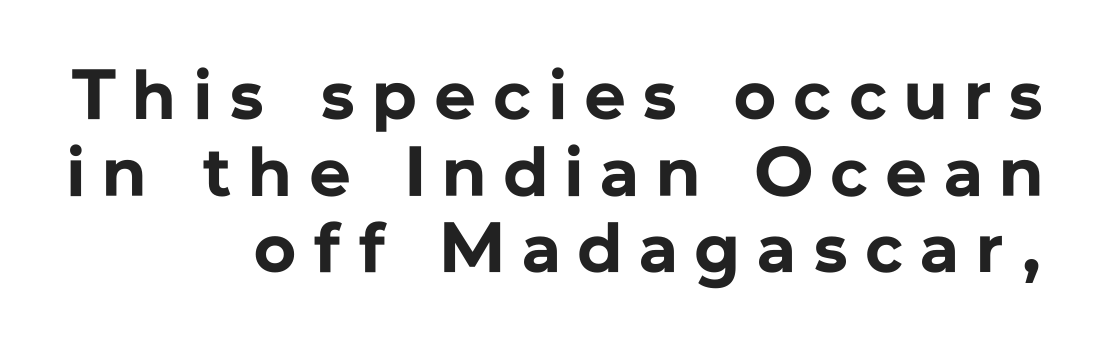
The image shows 71 px bold sans-serif type, upright; set right-aligned, tight line spacing (1.08x), unusually wide letter spacing (+0.26 em), not underlined; low stroke contrast and a medium x-height.
